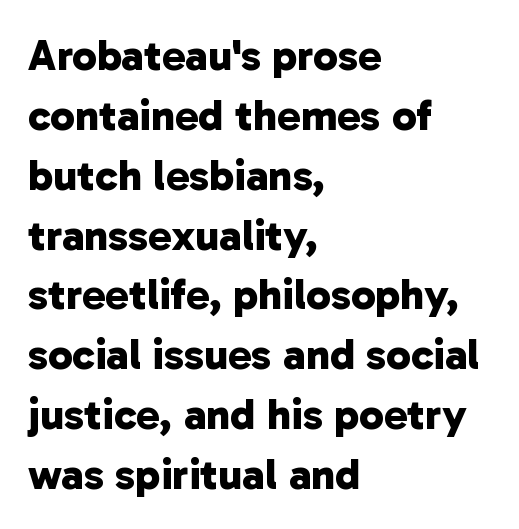
The rendering anchors every line to the left-hand side. What weight is shown? A full bold with thick strokes. Note the varied advance widths — an 'i' is clearly narrower than an 'm'. Words float on clear page, feet unadorned. This is sans-serif lettering, the kind often seen on screens and signage. There is no visible air inserted between adjacent glyphs.
